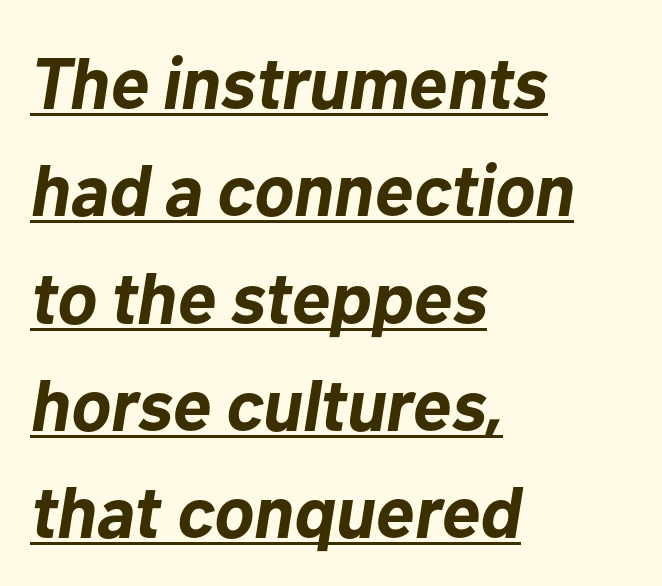
The image shows 73 px bold type, italic (leaning right); set left-aligned, normal line spacing (1.47x), normal letter spacing, underlined; low stroke contrast and a medium x-height.
